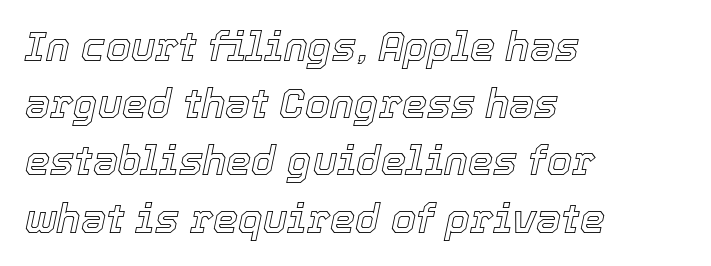
Evenly set lines give the paragraph a standard silhouette. Spacing verdict: proportional, widths tailored to each character. Just letters on the line, the space beneath them empty. The face used here has a pronounced slope to its letters. Layout note: lines flush left.
